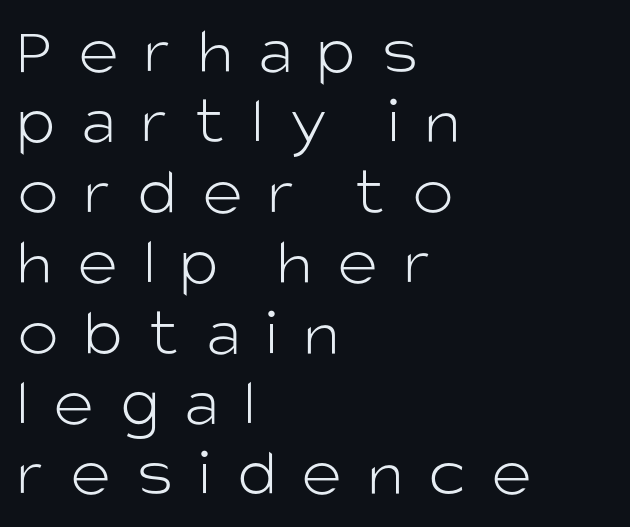
A typesetter would call this heavily tracked-out type. The characters display no serif detailing; their extremities are plain. Here the designer chose a conventional face with non-uniform glyph widths. Unmarked baselines from the first word to the last. These lines huddle together more closely than default settings would place them. Where is the straight margin? On the left.
